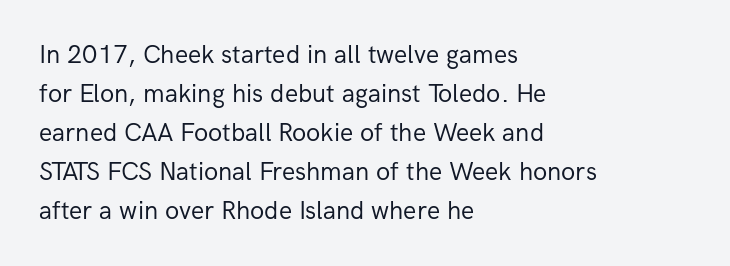
The image shows 26 px text type, upright; set left-aligned, normal line spacing (1.5x), normal letter spacing, not underlined.
